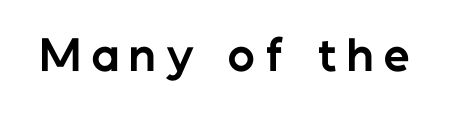
The image shows 41 px bold sans-serif type, upright; set unusually wide letter spacing (+0.25 em), not underlined; low stroke contrast and a medium x-height.
